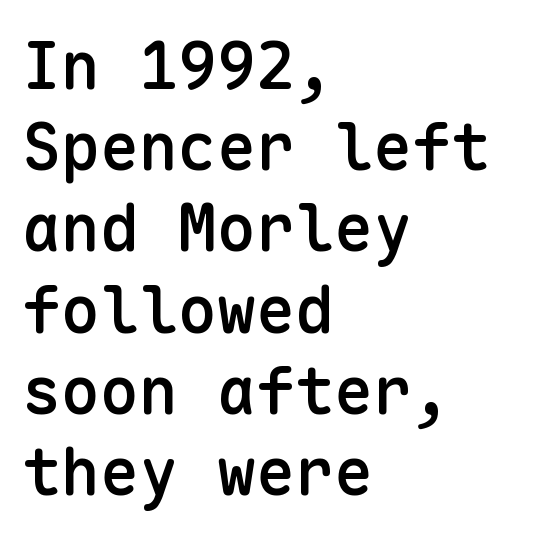
The image shows 65 px semibold sans-serif type, upright, monospaced; set left-aligned, normal line spacing (1.25x), normal letter spacing, not underlined; low stroke contrast and a medium x-height.
